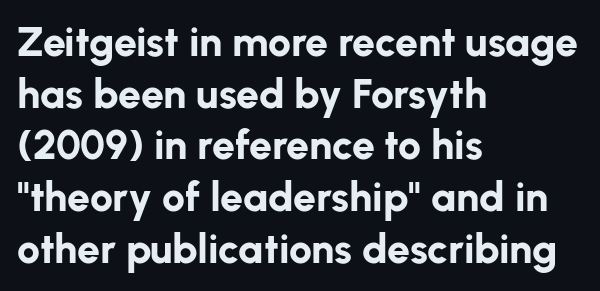
{"serif": "no", "italic": "no", "bold": "yes", "weight": "bold", "width": "normal", "stroke_contrast": "low", "x_height": "medium", "monospaced": "no", "underline": "no", "align": "left", "line_spacing": "normal", "line_spacing_ratio": 1.26, "letter_spacing": "normal", "letter_spacing_em": 0.0, "glyph_px": 41}
